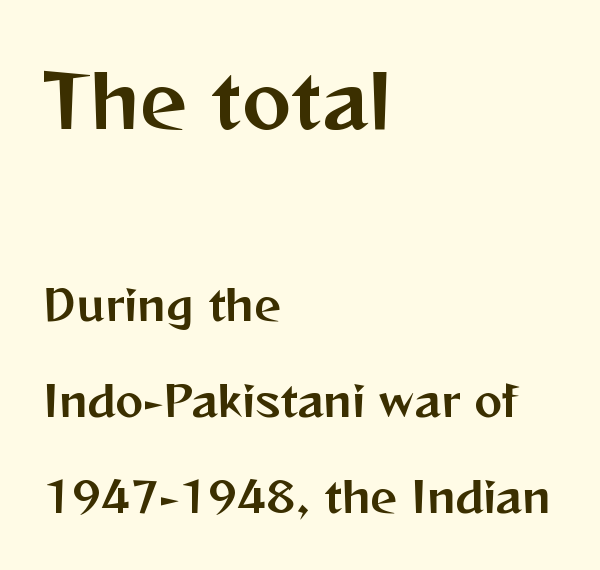
The image shows 74 px sans-serif type, upright; set left-aligned, loose line spacing (2.29x), normal letter spacing, not underlined; the first (top) block is 1.76x larger; medium stroke contrast and a medium x-height.
